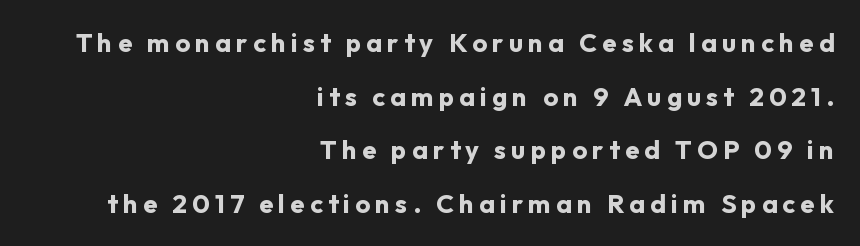
Q: Is the text bold? A: Yes.
Q: Is the text italic (slanted)? A: No, it is upright.
Q: Is the text underlined? A: No.
Q: How is the paragraph aligned? A: Right-aligned.
Q: Is the spacing between letters normal or unusually wide? A: Unusually wide.
Q: Is the spacing between lines tight, normal or loose? A: Loose.
